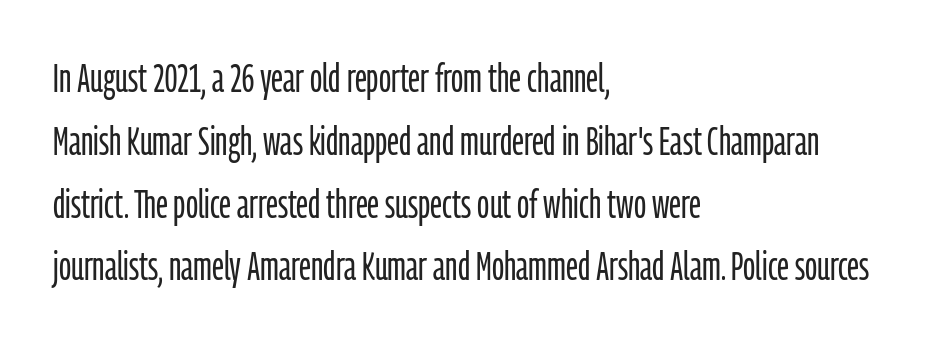
{"serif": "no", "italic": "no", "bold": "no", "weight": "light", "width": "condensed", "stroke_contrast": "low", "x_height": "medium", "monospaced": "no", "underline": "no", "align": "left", "line_spacing": "normal", "line_spacing_ratio": 1.57, "letter_spacing": "normal", "letter_spacing_em": 0.0, "glyph_px": 40}
